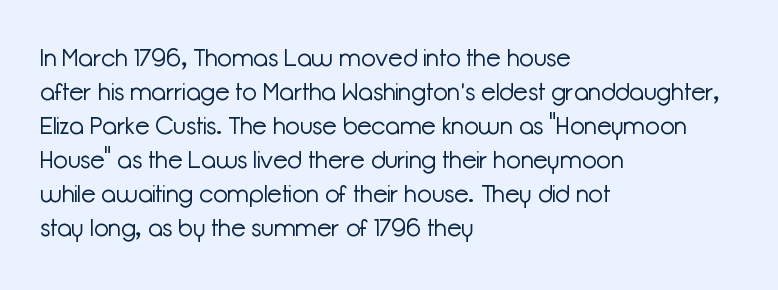
{"italic": "no", "bold": "no", "underline": "no", "align": "left", "line_spacing": "normal", "line_spacing_ratio": 1.42, "letter_spacing": "normal", "letter_spacing_em": 0.0, "glyph_px": 24}
